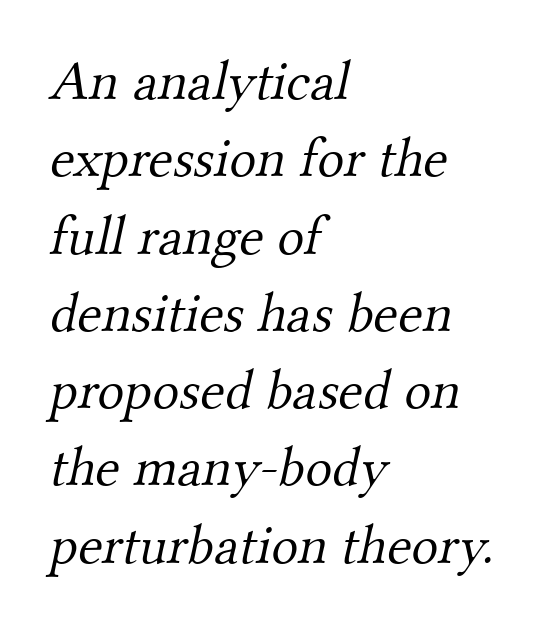
Default kerning and tracking; the words read as compact shapes. The space beneath each line is pristine and unruled. This rendering uses left alignment, leaving the right contour irregular. These lines sit exactly where default settings would place them. Character widths vary here, with narrow letters taking less room than wide ones. Nothing heavy about these letters — not bold at all.
